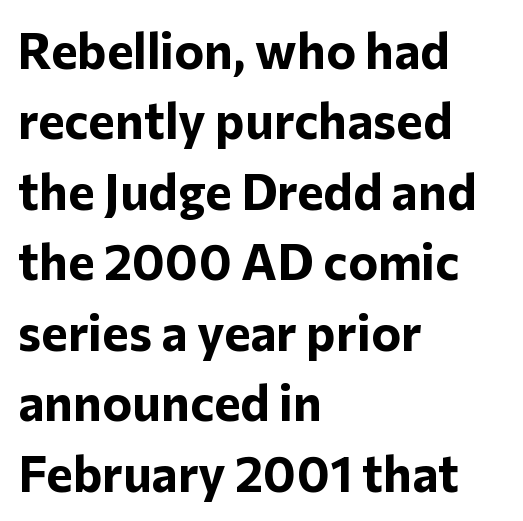
The line-height multiplier appears to be the usual default. The passage shown has conventional tracking throughout. Descender tails drop into unmarked territory. The strokes are fattened all the way to bold.
